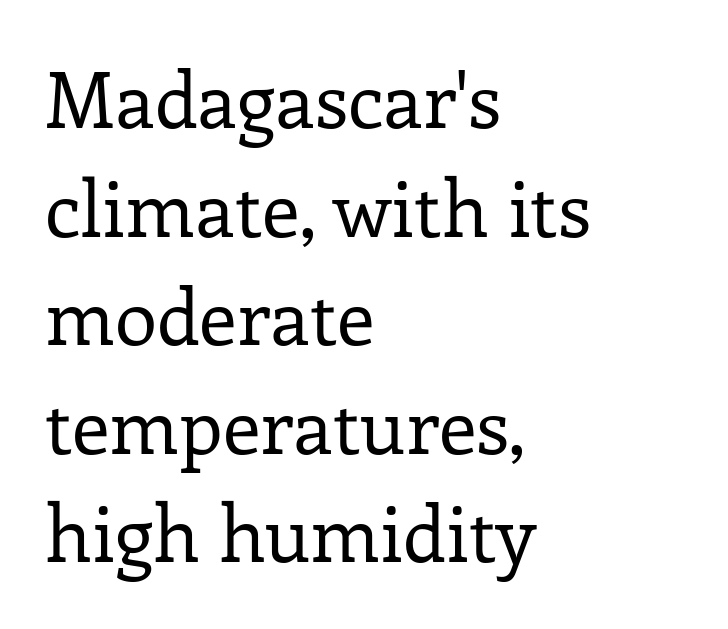
{"serif": "yes", "italic": "no", "bold": "no", "weight": "regular", "width": "normal", "stroke_contrast": "low", "x_height": "medium", "monospaced": "no", "underline": "no", "align": "left", "line_spacing": "normal", "line_spacing_ratio": 1.41, "letter_spacing": "normal", "letter_spacing_em": 0.0, "glyph_px": 77}
